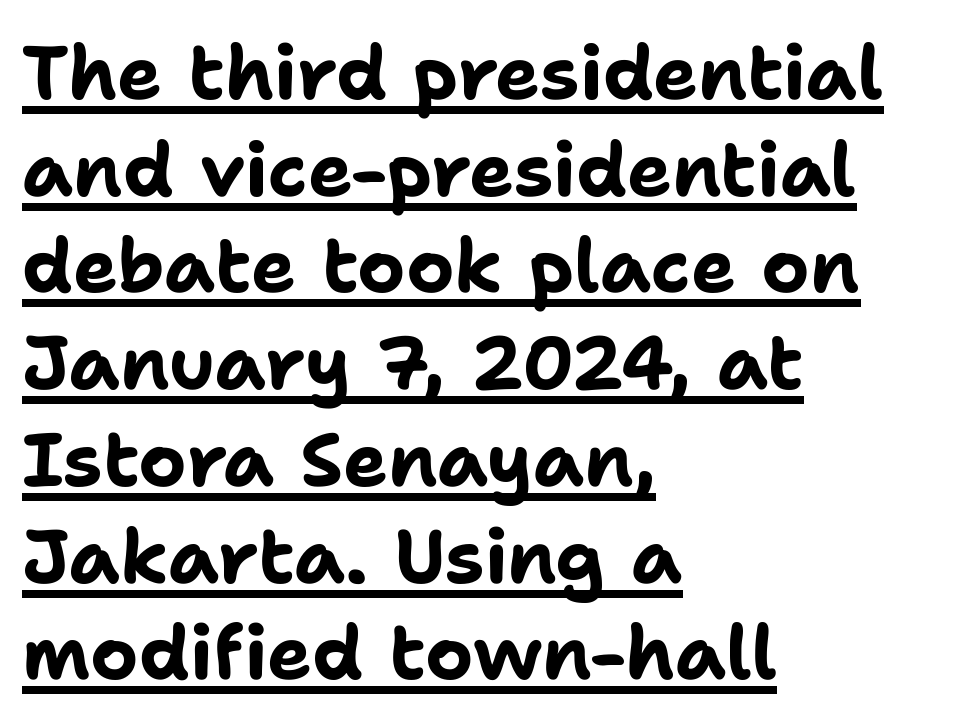
A baseline rule has been typeset under these characters. These lines stack with their left ends in a neat column. The letters are bold, with thick, heavy strokes. The passage shown stacks its lines at a standard gap.
